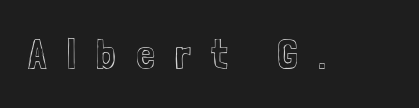
Q: Is the text italic (slanted)? A: No, it is upright.
Q: Is the text underlined? A: No.
Q: Is the spacing between letters normal or unusually wide? A: Unusually wide.
Q: Width (condensed, normal, or wide)? A: Condensed.
Q: x-height? A: Medium.
Q: Monospaced? A: No.
